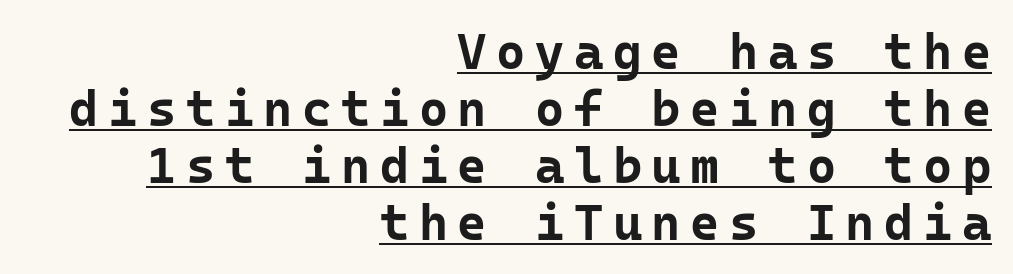
{"serif": "no", "italic": "no", "bold": "yes", "weight": "bold", "width": "normal", "stroke_contrast": "low", "x_height": "medium", "monospaced": "yes", "underline": "yes", "align": "right", "line_spacing": "tight", "line_spacing_ratio": 1.14, "glyph_px": 50}
